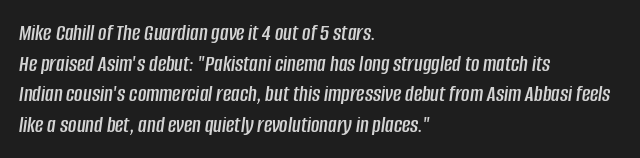
{"italic": "yes", "lean": "right", "slant_degrees": 8, "underline": "no", "align": "left", "line_spacing": "normal", "line_spacing_ratio": 1.33, "letter_spacing": "normal", "letter_spacing_em": 0.0, "glyph_px": 23}
